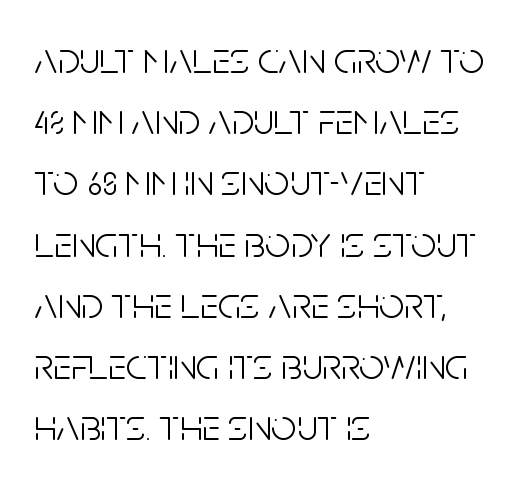
Q: Is the text bold? A: No.
Q: Is the text italic (slanted)? A: No, it is upright.
Q: Is the typeface a serif or a sans-serif typeface? A: Sans-serif.
Q: Is the text underlined? A: No.
Q: How is the paragraph aligned? A: Left-aligned.
Q: Is the spacing between letters normal or unusually wide? A: Normal.
Q: Is the spacing between lines tight, normal or loose? A: Normal.
Q: Width (condensed, normal, or wide)? A: Condensed.
Q: Stroke contrast? A: Low.
Q: x-height? A: Large.
Q: Monospaced? A: No.
